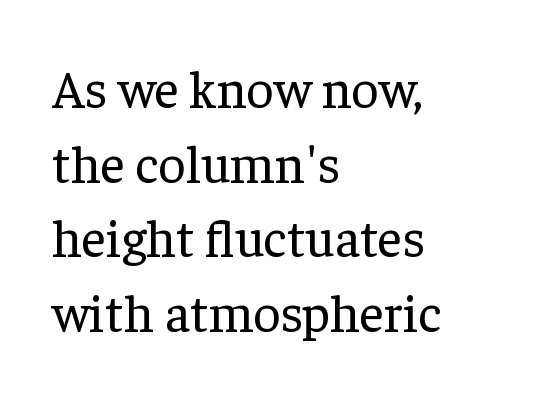
Varying glyph widths throughout — classic text-font behaviour. Observe the serifs anchoring each vertical stroke in this sample. Check under the words: just untouched page. What stands out about the letter spacing? Nothing — it is the standard amount.
